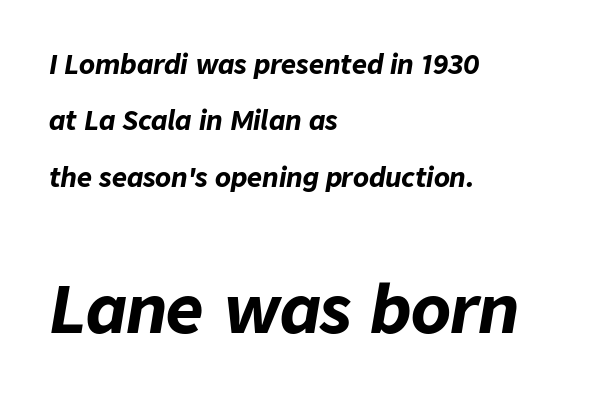
Q: Is the text bold? A: Yes.
Q: Is the text italic (slanted)? A: Yes, it leans right by about 9 degrees.
Q: Is the text underlined? A: No.
Q: How is the paragraph aligned? A: Left-aligned.
Q: Is the spacing between letters normal or unusually wide? A: Normal.
Q: Is the spacing between lines tight, normal or loose? A: Loose.
Q: Which block of text is set in a larger size, the first (top) or the second (bottom)? A: The second (bottom) one.
Q: Width (condensed, normal, or wide)? A: Normal.
Q: Stroke contrast? A: Low.
Q: x-height? A: Medium.
Q: Monospaced? A: No.
